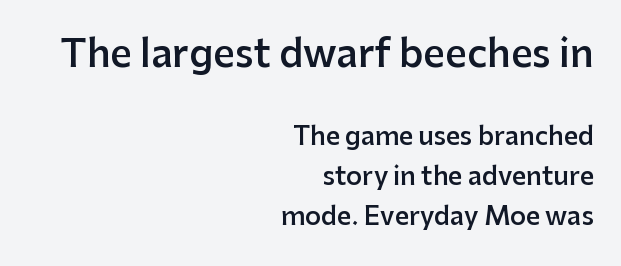
Standard letterfit; no display-style spreading of the glyphs. The characters display no serif detailing; their extremities are plain. The more generous point size was reserved for the upper chunk. It's the straight-up-and-down kind of type. Stroke thickness is moderately raised; the sample reads as semibold. The rendering uses a moderate line-height, typical for paragraphs.
